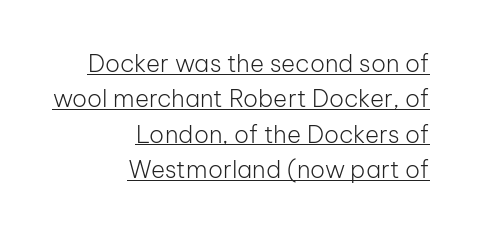
Q: Is the text bold? A: No.
Q: Is the text italic (slanted)? A: No, it is upright.
Q: Is the text underlined? A: Yes.
Q: How is the paragraph aligned? A: Right-aligned.
Q: Is the spacing between letters normal or unusually wide? A: Normal.
Q: Is the spacing between lines tight, normal or loose? A: Normal.
